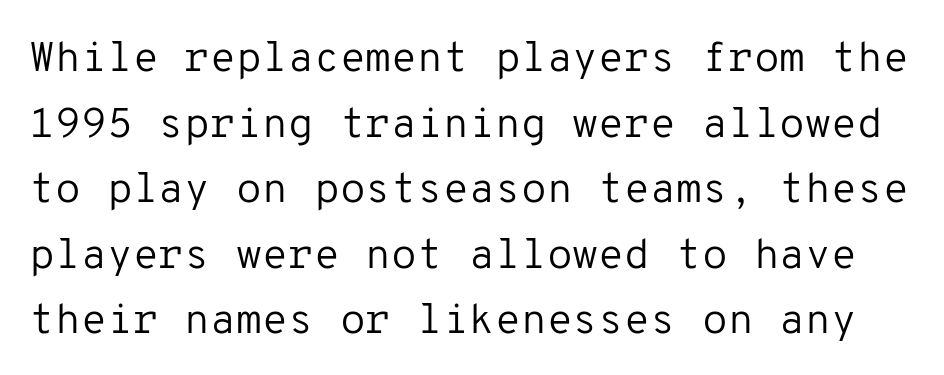
Q: Is the text bold? A: No.
Q: Is the text italic (slanted)? A: No, it is upright.
Q: Is the typeface a serif or a sans-serif typeface? A: Sans-serif.
Q: Is the text underlined? A: No.
Q: Is the spacing between letters normal or unusually wide? A: Normal.
Q: Is the spacing between lines tight, normal or loose? A: Normal.
Q: Width (condensed, normal, or wide)? A: Normal.
Q: Stroke contrast? A: Low.
Q: x-height? A: Medium.
Q: Monospaced? A: Yes.
